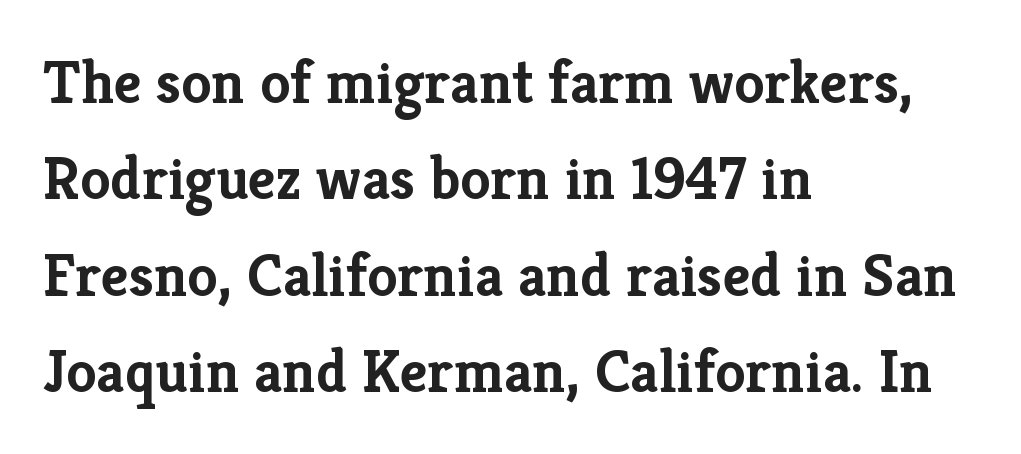
The image shows 61 px semibold serif type, upright; set left-aligned, normal line spacing (1.58x), normal letter spacing, not underlined; low stroke contrast and a medium x-height.
